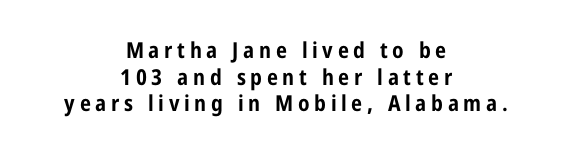
Q: Is the text bold? A: Yes.
Q: Is the text italic (slanted)? A: No, it is upright.
Q: Is the text underlined? A: No.
Q: How is the paragraph aligned? A: Centered.
Q: Is the spacing between letters normal or unusually wide? A: Unusually wide.
